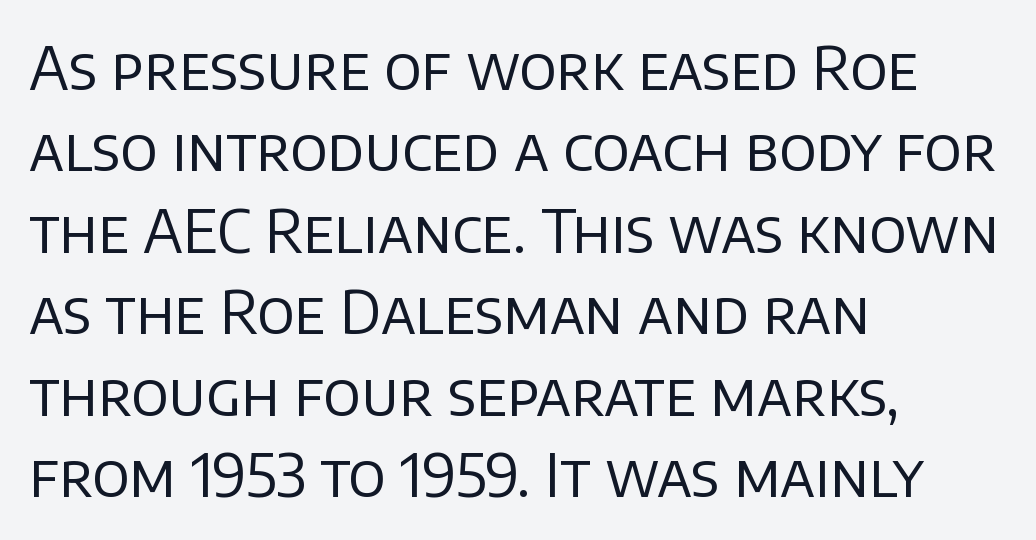
Q: Is the text bold? A: No.
Q: Is the text italic (slanted)? A: No, it is upright.
Q: Is the typeface a serif or a sans-serif typeface? A: Sans-serif.
Q: Is the text underlined? A: No.
Q: How is the paragraph aligned? A: Left-aligned.
Q: Is the spacing between letters normal or unusually wide? A: Normal.
Q: Is the spacing between lines tight, normal or loose? A: Normal.
Q: Width (condensed, normal, or wide)? A: Normal.
Q: Stroke contrast? A: Low.
Q: x-height? A: Large.
Q: Monospaced? A: No.
